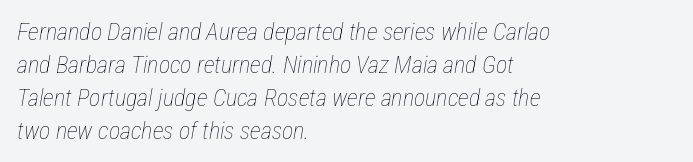
The image shows 24 px text type, italic (leaning right); set left-aligned, normal line spacing (1.37x), normal letter spacing, not underlined.
